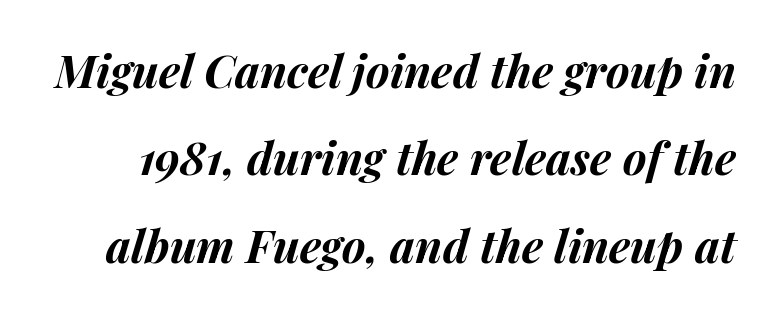
The image shows 45 px bold type, italic (leaning right); set loose line spacing (1.94x), normal letter spacing, not underlined; medium stroke contrast and a medium x-height.
